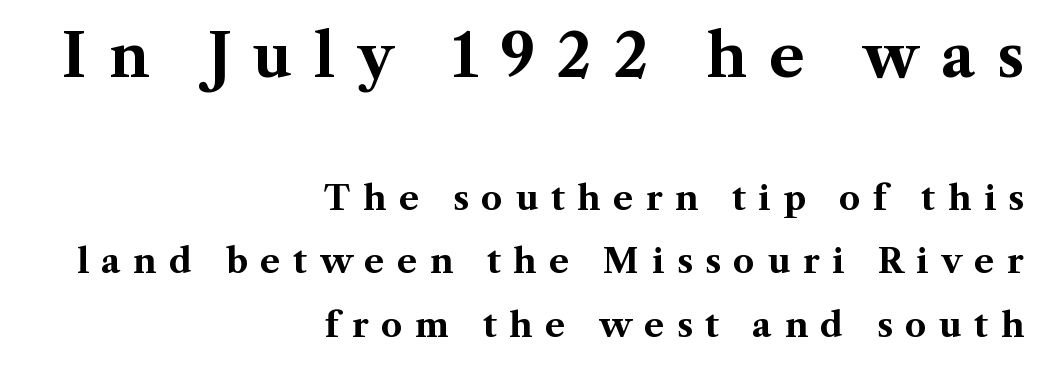
The image shows 59 px bold serif type, upright; set right-aligned, line spacing 1.87x, unusually wide letter spacing (+0.37 em), not underlined; the first (top) block is 1.74x larger; medium stroke contrast and a medium x-height.
